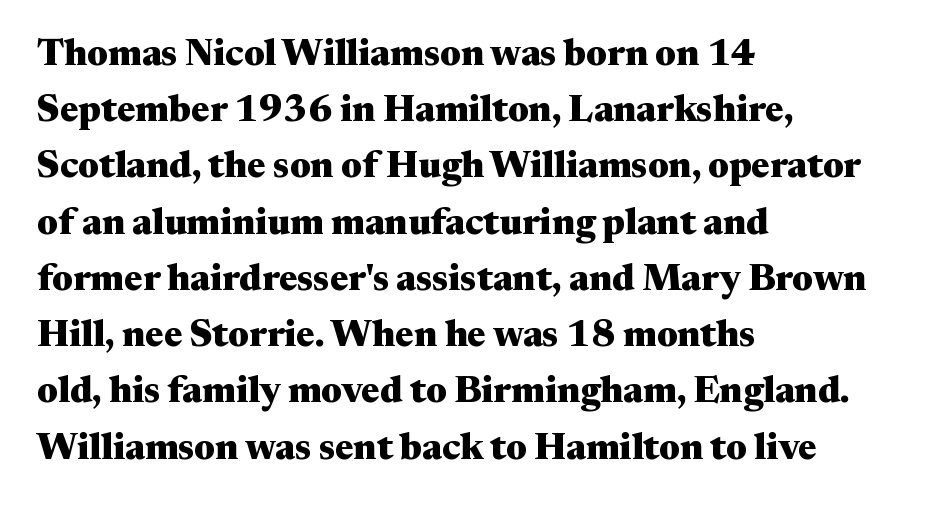
Q: Is the text bold? A: Yes.
Q: Is the text italic (slanted)? A: No, it is upright.
Q: Is the typeface a serif or a sans-serif typeface? A: Serif.
Q: Is the text underlined? A: No.
Q: How is the paragraph aligned? A: Left-aligned.
Q: Is the spacing between letters normal or unusually wide? A: Normal.
Q: Is the spacing between lines tight, normal or loose? A: Normal.
Q: Width (condensed, normal, or wide)? A: Wide.
Q: Stroke contrast? A: Medium.
Q: x-height? A: Medium.
Q: Monospaced? A: No.
